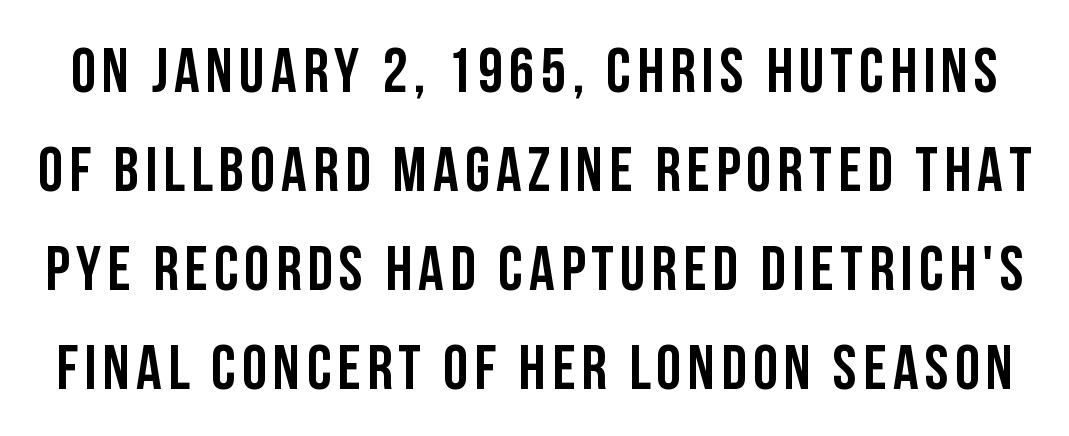
The typesetting leans heavy: a genuine bold. A typesetter would call this proportional, since set widths differ per character. Interline gaps are of average width in this sample. The strip under each line holds only bare page. Grotesque or geometric, the face here clearly has no serifs.
